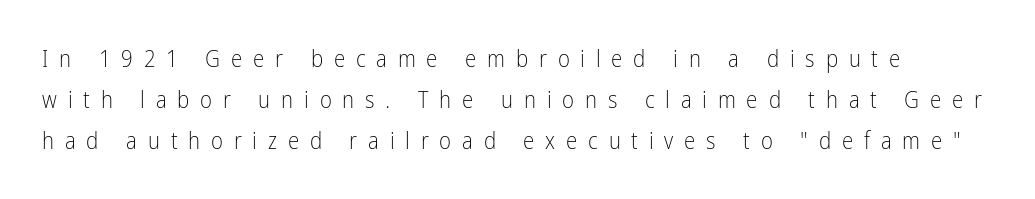
{"italic": "no", "bold": "no", "underline": "no", "line_spacing_ratio": 1.79, "letter_spacing": "wide", "letter_spacing_em": 0.47, "glyph_px": 23}
